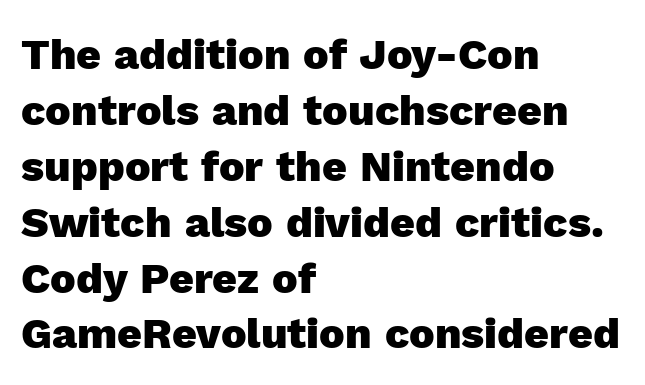
The face used here is proportionally spaced, like ordinary book or web type. If you measured baseline to baseline, you'd find a middling distance. The space directly below the letters is spotless. Tracking here is standard; glyphs follow each other at the usual distance. Does the copy run flush right? No — it runs flush left.
